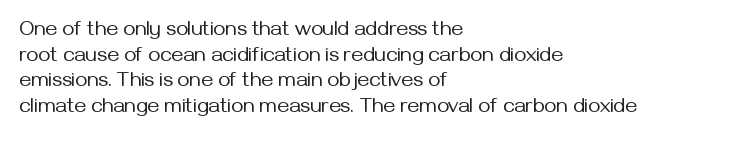
{"italic": "no", "bold": "no", "underline": "no", "align": "left", "line_spacing_ratio": 1.22, "letter_spacing": "normal", "letter_spacing_em": 0.0, "glyph_px": 21}
